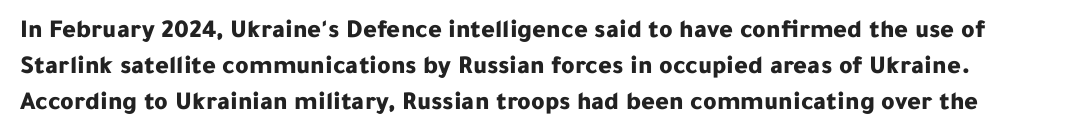
Q: Is the text bold? A: Yes.
Q: Is the text italic (slanted)? A: No, it is upright.
Q: Is the text underlined? A: No.
Q: Is the spacing between letters normal or unusually wide? A: Normal.
Q: Is the spacing between lines tight, normal or loose? A: Normal.
